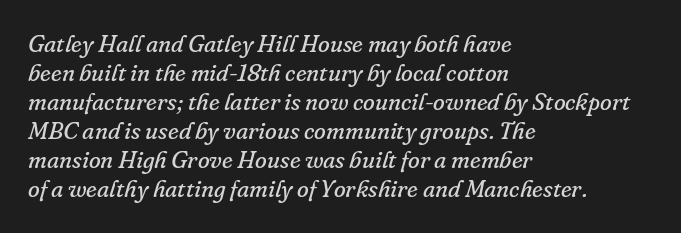
The image shows 24 px text type, italic (leaning right); set left-aligned, line spacing 1.21x, normal letter spacing, not underlined.
